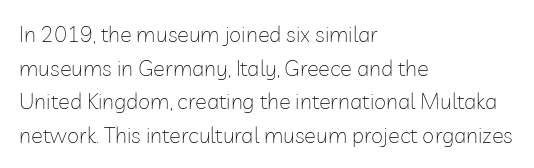
Q: Is the text bold? A: No.
Q: Is the text italic (slanted)? A: No, it is upright.
Q: Is the text underlined? A: No.
Q: How is the paragraph aligned? A: Left-aligned.
Q: Is the spacing between letters normal or unusually wide? A: Normal.
Q: Is the spacing between lines tight, normal or loose? A: Normal.
